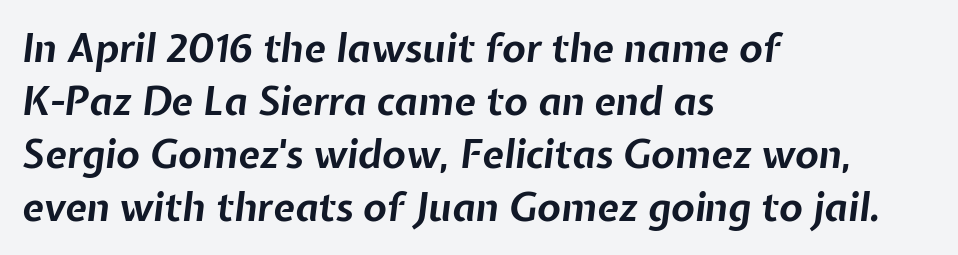
Looking at the ascenders, they clearly lean. The vertical gap from one line to the next is medium. Compared with an ordinary text face, these strokes are far heavier — a full bold. The face used here is proportionally spaced, like ordinary book or web type.
